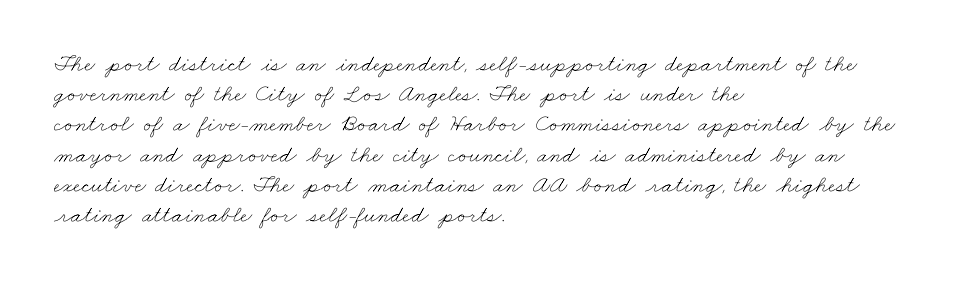
The space beneath each line is pristine and unruled. Leftover space on each line is placed entirely after the last word. The letters sit at their default tracking, neither squeezed nor spread. What's the leading like? Ordinary, nothing unusual.
